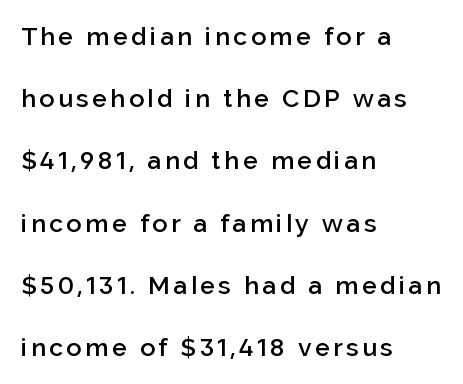
Leading: increased. Posture: straight, roman, zero tilt. All the whitespace from short lines collects on the right. Clear beneath every line of the passage.
